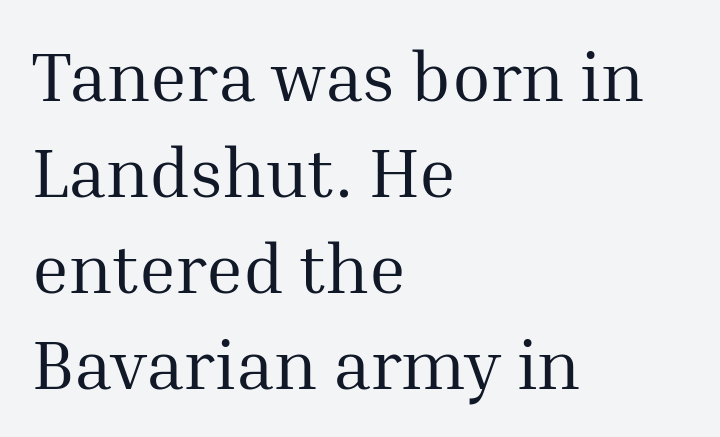
Reading down the column, the eye jumps a familiar distance to each next line. Do the letters lean? They stand straight. The passage shown is typed in a proportional face where columns would drift. Reading down the block, your eye returns to a fixed left position each line.
